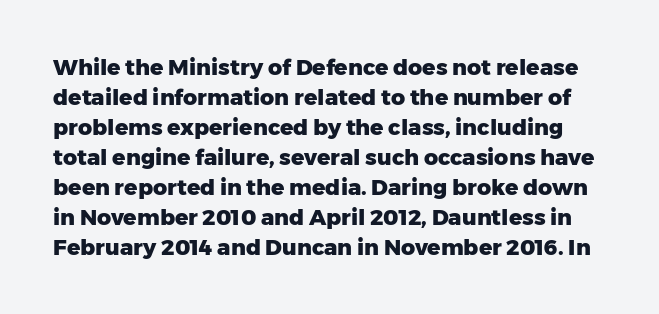
The image shows 22 px bold type, upright; set normal line spacing (1.36x), normal letter spacing, not underlined.
